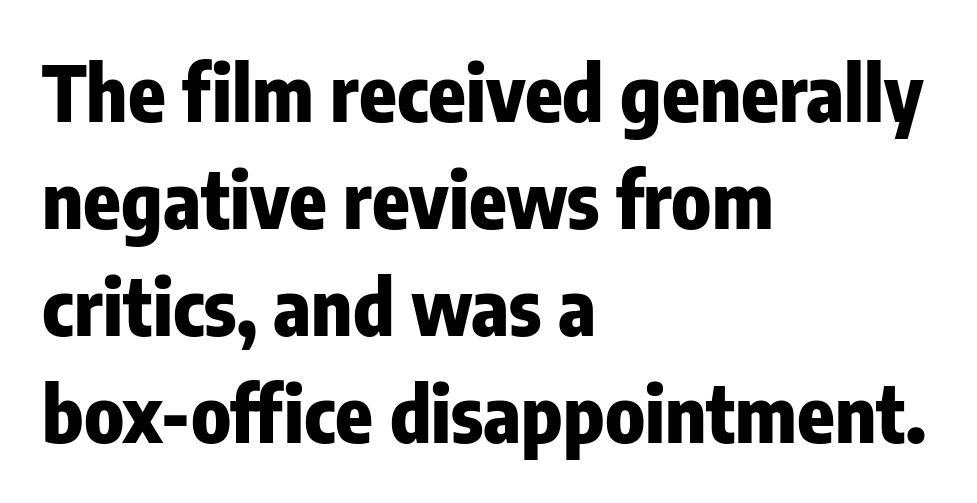
The image shows 77 px heavy, condensed sans-serif type, upright; set left-aligned, normal line spacing (1.39x), normal letter spacing, not underlined; low stroke contrast and a medium x-height.
